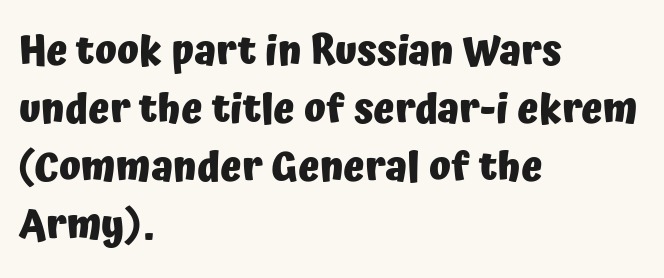
{"serif": "no", "italic": "no", "bold": "yes", "weight": "heavy", "width": "normal", "stroke_contrast": "low", "x_height": "medium", "monospaced": "no", "underline": "no", "align": "left", "line_spacing": "normal", "line_spacing_ratio": 1.45, "letter_spacing": "normal", "letter_spacing_em": 0.0, "glyph_px": 40}
